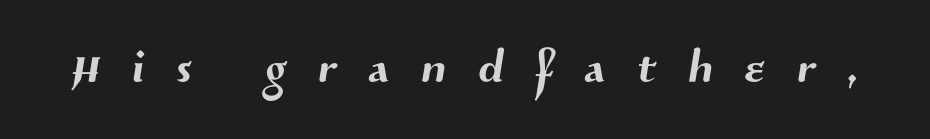
The image shows 64 px sans-serif type; set unusually wide letter spacing (+0.5 em), not underlined; medium stroke contrast and a medium x-height.
